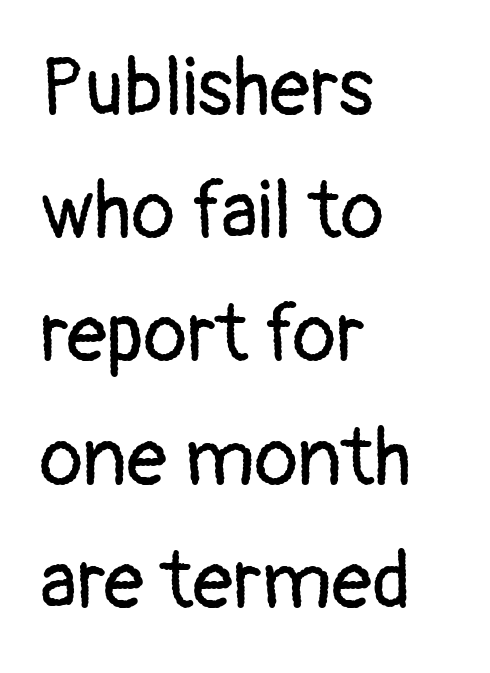
Q: Is the text bold? A: No.
Q: Is the text italic (slanted)? A: No, it is upright.
Q: Is the typeface a serif or a sans-serif typeface? A: Sans-serif.
Q: Is the text underlined? A: No.
Q: How is the paragraph aligned? A: Left-aligned.
Q: Is the spacing between letters normal or unusually wide? A: Normal.
Q: Is the spacing between lines tight, normal or loose? A: Normal.
Q: Width (condensed, normal, or wide)? A: Normal.
Q: Stroke contrast? A: Low.
Q: x-height? A: Medium.
Q: Monospaced? A: No.
